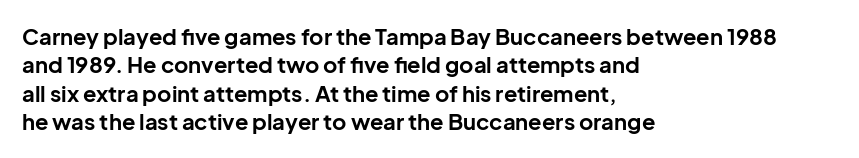
{"italic": "no", "bold": "yes", "underline": "no", "align": "left", "line_spacing": "normal", "line_spacing_ratio": 1.29, "letter_spacing": "normal", "letter_spacing_em": 0.0, "glyph_px": 22}
